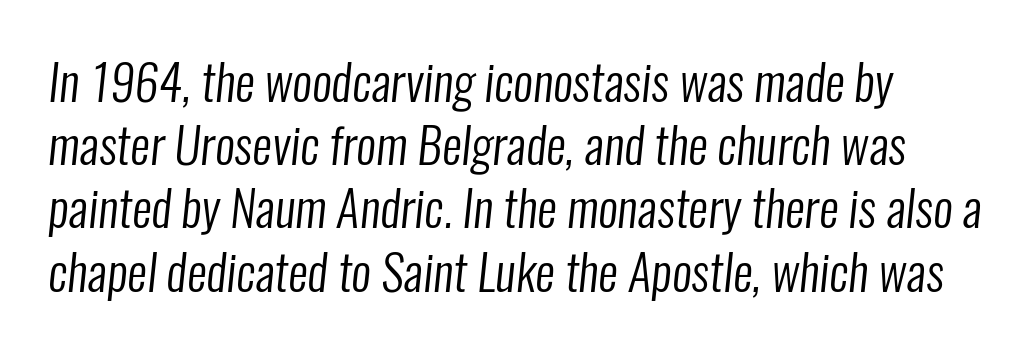
A student would call this left alignment; a typographer would say flush left, rag right. The area under the type is left untouched. This sample keeps an unexceptional amount of space between lines. Each letter's strokes conclude bluntly, with no projecting serifs. Is this a fixed-width face? No — the glyphs have proportional, varying widths.
